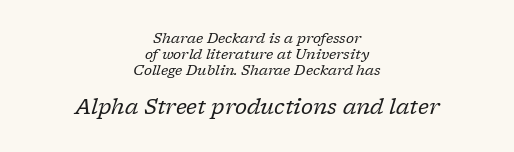
Q: Is the text bold? A: No.
Q: Is the text italic (slanted)? A: Yes, it leans right by about 17 degrees.
Q: Is the text underlined? A: No.
Q: How is the paragraph aligned? A: Centered.
Q: Is the spacing between letters normal or unusually wide? A: Normal.
Q: Which block of text is set in a larger size, the first (top) or the second (bottom)? A: The second (bottom) one.
